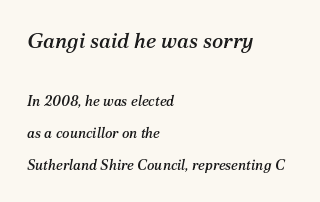
{"italic": "yes", "lean": "right", "slant_degrees": 12, "underline": "no", "align": "left", "line_spacing": "loose", "line_spacing_ratio": 2.28, "letter_spacing": "normal", "letter_spacing_em": 0.0, "larger_block": "first", "size_ratio": 1.5, "glyph_px": 21}
